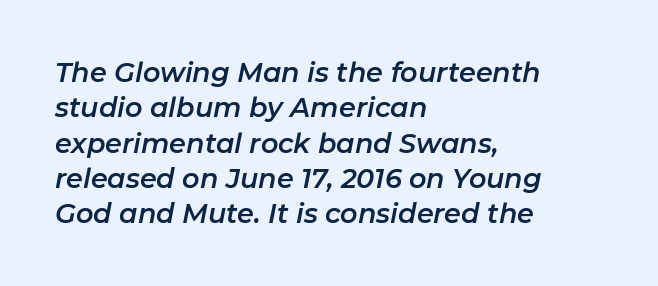
{"italic": "yes", "lean": "right", "slant_degrees": 11, "underline": "no", "align": "left", "line_spacing": "normal", "line_spacing_ratio": 1.31, "letter_spacing": "normal", "letter_spacing_em": 0.0, "glyph_px": 27}
